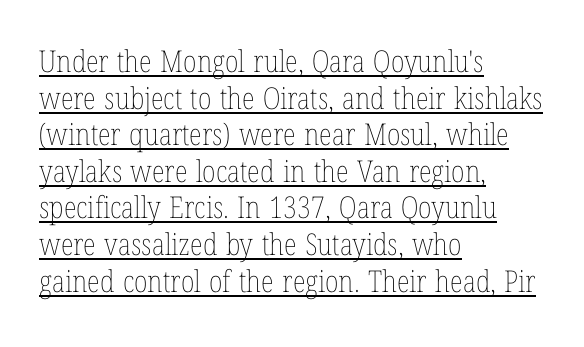
Q: Is the text bold? A: No.
Q: Is the text italic (slanted)? A: No, it is upright.
Q: Is the text underlined? A: Yes.
Q: How is the paragraph aligned? A: Left-aligned.
Q: Is the spacing between letters normal or unusually wide? A: Normal.
Q: Width (condensed, normal, or wide)? A: Condensed.
Q: Stroke contrast? A: Low.
Q: x-height? A: Medium.
Q: Monospaced? A: No.
